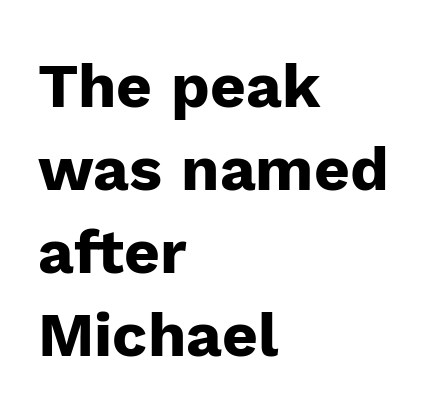
The image shows 62 px heavy sans-serif type, upright; set left-aligned, normal line spacing (1.34x), normal letter spacing, not underlined; low stroke contrast and a medium x-height.
